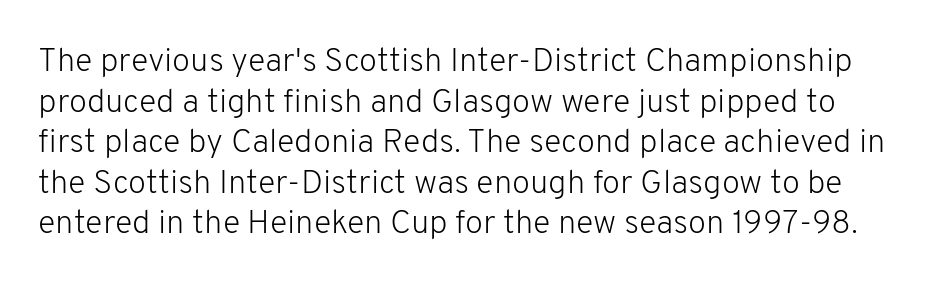
The image shows 33 px light sans-serif type, upright; set line spacing 1.23x, normal letter spacing, not underlined; low stroke contrast and a medium x-height.
